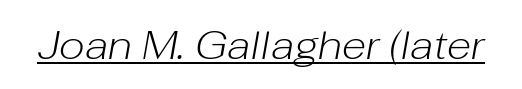
Here the designer chose a conventional face with non-uniform glyph widths. Stroke mass is kept to a normal reading level or below. This is underlined copy, the kind a proofreader might mark for attention. You can tell it's italic because the verticals aren't actually vertical.
